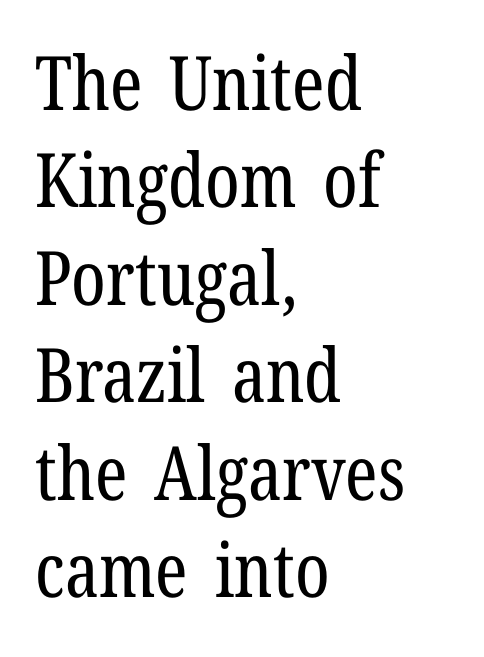
{"serif": "yes", "italic": "no", "bold": "no", "weight": "regular", "width": "condensed", "stroke_contrast": "low", "x_height": "medium", "monospaced": "no", "underline": "no", "align": "left", "line_spacing": "normal", "line_spacing_ratio": 1.3, "letter_spacing": "normal", "letter_spacing_em": 0.0, "glyph_px": 75}
